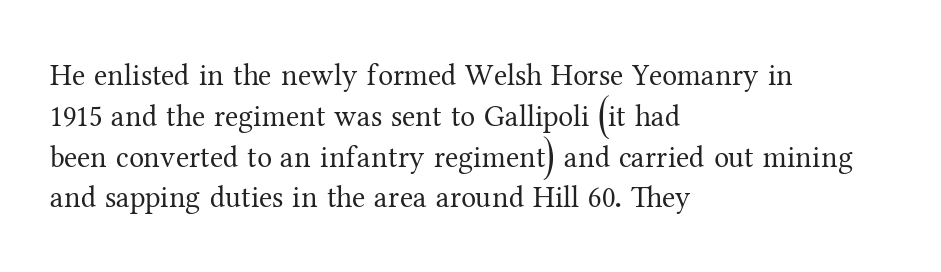
{"serif": "yes", "italic": "no", "bold": "no", "weight": "regular", "width": "normal", "stroke_contrast": "medium", "x_height": "medium", "monospaced": "no", "underline": "no", "align": "left", "line_spacing": "normal", "line_spacing_ratio": 1.36, "letter_spacing": "normal", "letter_spacing_em": 0.0, "glyph_px": 30}
